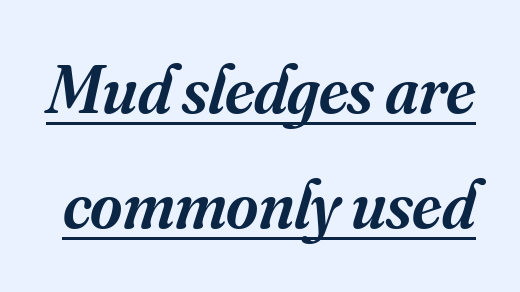
Q: Is the text bold? A: Semi-bold.
Q: Is the text italic (slanted)? A: Yes, it leans right by about 16 degrees.
Q: Is the typeface a serif or a sans-serif typeface? A: Serif.
Q: Is the text underlined? A: Yes.
Q: Is the spacing between letters normal or unusually wide? A: Normal.
Q: Is the spacing between lines tight, normal or loose? A: Normal.
Q: Width (condensed, normal, or wide)? A: Normal.
Q: Stroke contrast? A: Medium.
Q: x-height? A: Small.
Q: Monospaced? A: No.
